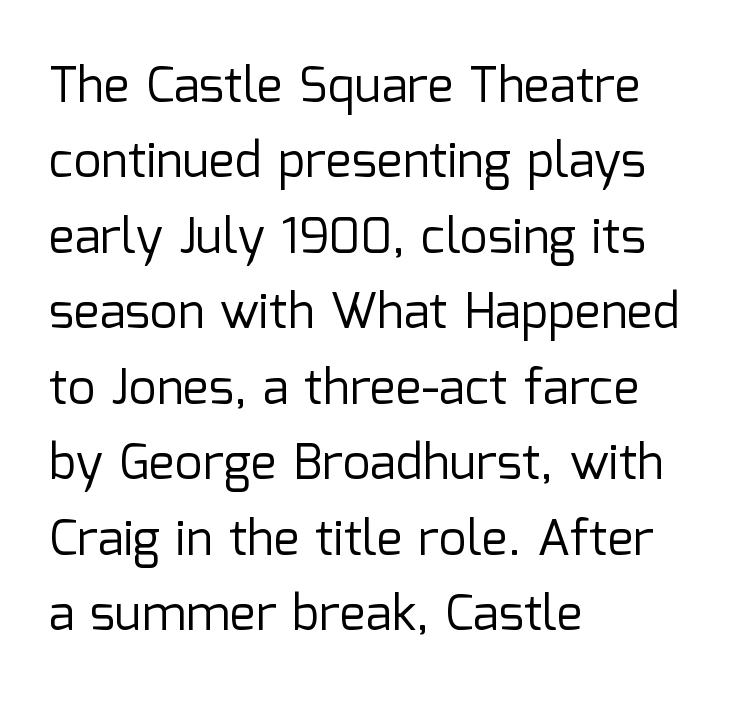
The image shows 49 px regular-weight sans-serif type, upright; set left-aligned, normal line spacing (1.54x), normal letter spacing, not underlined; low stroke contrast and a medium x-height.
